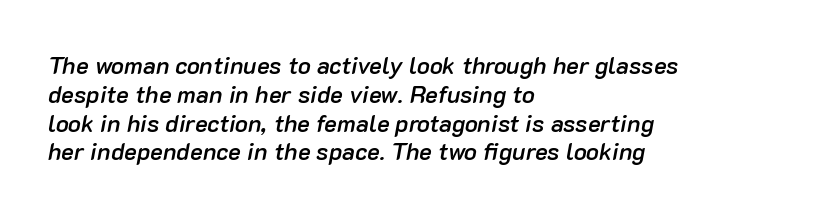
{"italic": "yes", "lean": "right", "slant_degrees": 10, "bold": "semi", "underline": "no", "align": "left", "line_spacing_ratio": 1.2, "letter_spacing": "normal", "letter_spacing_em": 0.0, "glyph_px": 24}
